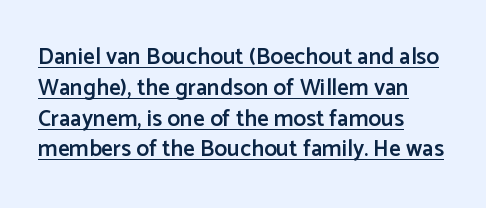
Each word holds together tightly as a unit, with standard inter-letter gaps. Has an underline been added? It has. Reading down the block, your eye returns to a fixed left position each line. Vertically, the passage feels balanced, rows spaced as you'd expect.
